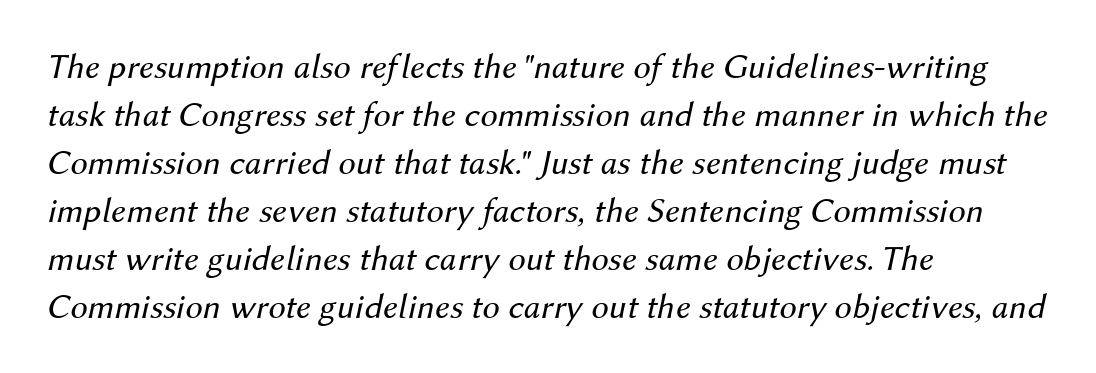
The image shows 35 px regular-weight type, italic (leaning right); set left-aligned, normal line spacing (1.37x), normal letter spacing, not underlined; medium stroke contrast and a medium x-height.
